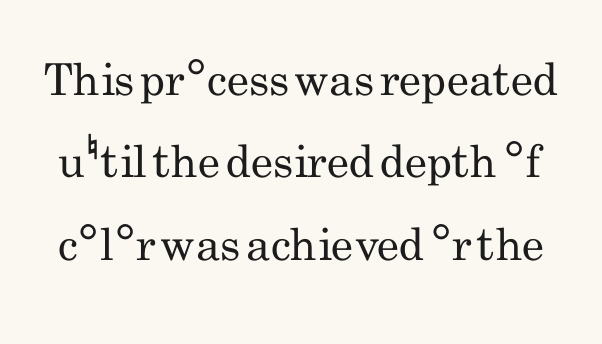
Q: Is the text bold? A: No.
Q: Is the text italic (slanted)? A: No, it is upright.
Q: Is the typeface a serif or a sans-serif typeface? A: Sans-serif.
Q: Is the text underlined? A: No.
Q: Is the spacing between letters normal or unusually wide? A: Normal.
Q: Width (condensed, normal, or wide)? A: Condensed.
Q: Stroke contrast? A: Low.
Q: x-height? A: Small.
Q: Monospaced? A: No.
